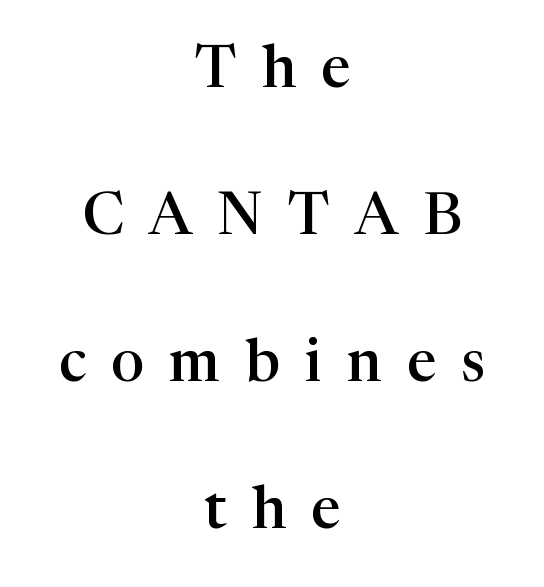
Q: Is the text bold? A: Semi-bold.
Q: Is the text italic (slanted)? A: No, it is upright.
Q: Is the typeface a serif or a sans-serif typeface? A: Serif.
Q: Is the text underlined? A: No.
Q: How is the paragraph aligned? A: Centered.
Q: Is the spacing between letters normal or unusually wide? A: Unusually wide.
Q: Is the spacing between lines tight, normal or loose? A: Loose.
Q: Width (condensed, normal, or wide)? A: Normal.
Q: Stroke contrast? A: High.
Q: x-height? A: Medium.
Q: Monospaced? A: No.
